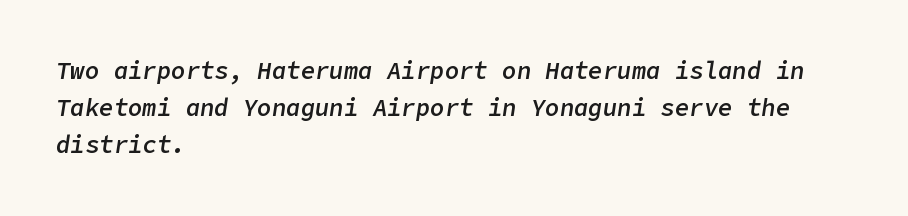
Q: Is the text bold? A: Semi-bold.
Q: Is the text italic (slanted)? A: Yes, it leans right by about 9 degrees.
Q: Is the text underlined? A: No.
Q: How is the paragraph aligned? A: Left-aligned.
Q: Is the spacing between letters normal or unusually wide? A: Normal.
Q: Is the spacing between lines tight, normal or loose? A: Normal.
